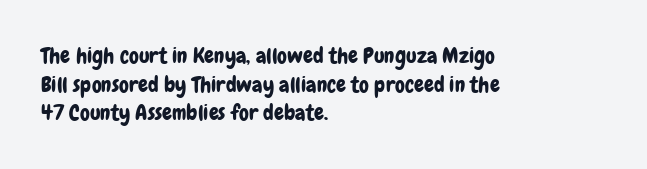
Q: Is the text italic (slanted)? A: No, it is upright.
Q: Is the text underlined? A: No.
Q: How is the paragraph aligned? A: Left-aligned.
Q: Is the spacing between letters normal or unusually wide? A: Normal.
Q: Is the spacing between lines tight, normal or loose? A: Normal.
